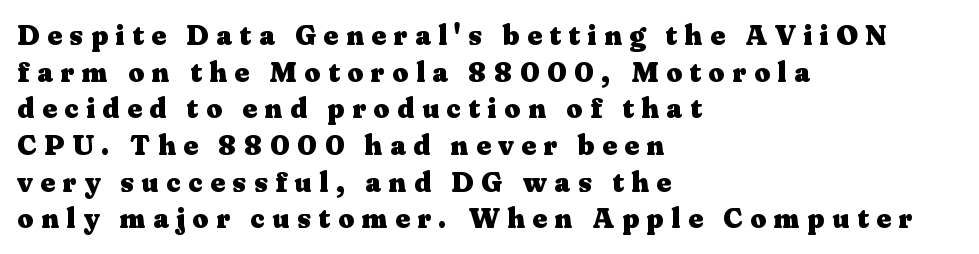
The image shows 28 px heavy, wide serif type, upright; set left-aligned, normal line spacing (1.31x), unusually wide letter spacing (+0.27 em), not underlined; medium stroke contrast and a medium x-height.
